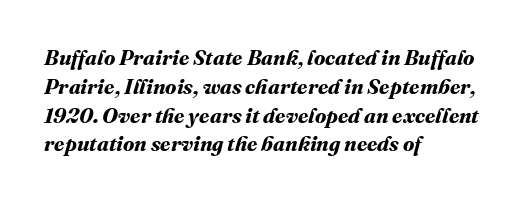
The image shows 21 px bold type; set left-aligned, normal line spacing (1.37x), normal letter spacing, not underlined.
